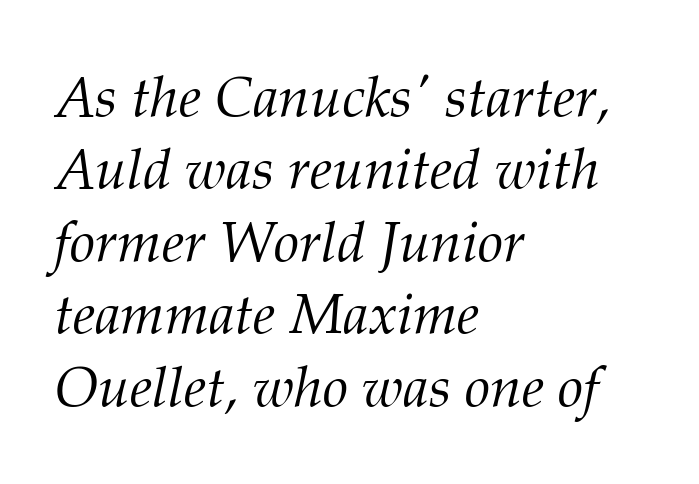
The image shows 57 px light serif type, italic (leaning right); set left-aligned, normal line spacing (1.27x), normal letter spacing, not underlined; medium stroke contrast and a medium x-height.
